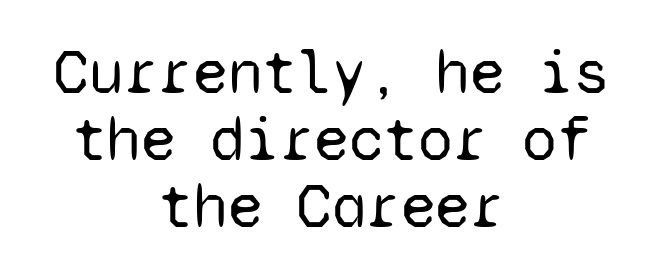
Unlike a traditional serif, this face leaves its strokes unadorned. Line starts and ends both wander, symmetrically. A roman cut, with each character standing at attention. The designer dialed line spacing down below the default. Descender tails drop into unmarked territory.
